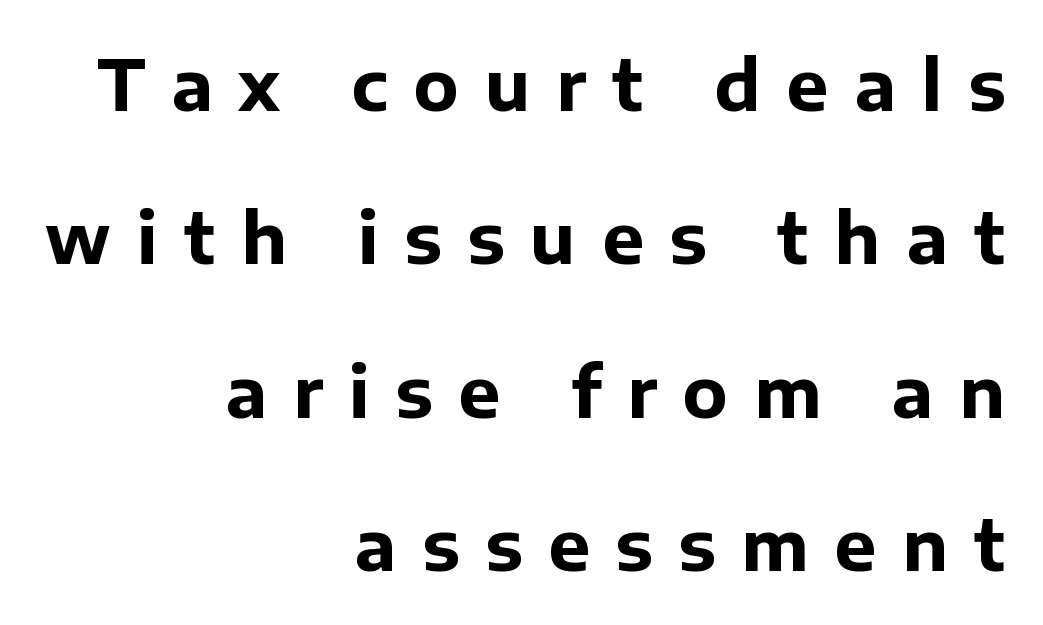
{"serif": "no", "italic": "no", "bold": "yes", "weight": "bold", "width": "normal", "stroke_contrast": "low", "x_height": "medium", "monospaced": "no", "underline": "no", "align": "right", "line_spacing": "loose", "line_spacing_ratio": 2.19, "letter_spacing": "wide", "letter_spacing_em": 0.37, "glyph_px": 70}
